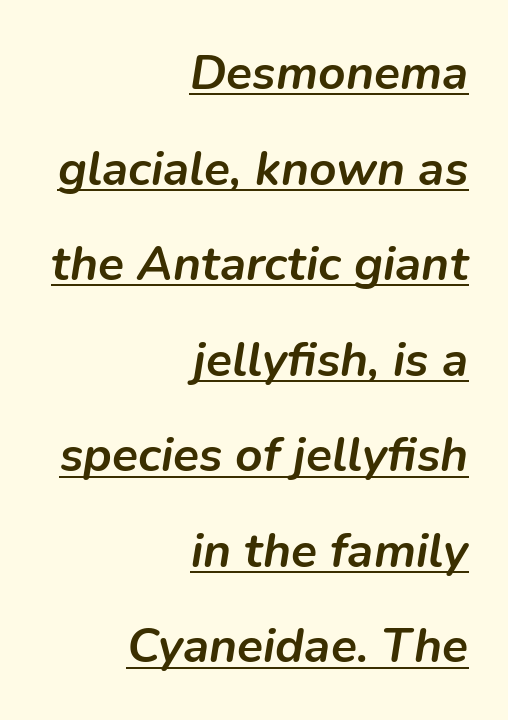
The image shows 48 px semibold type, italic (leaning right); set right-aligned, loose line spacing (1.99x), normal letter spacing, underlined; low stroke contrast and a medium x-height.
